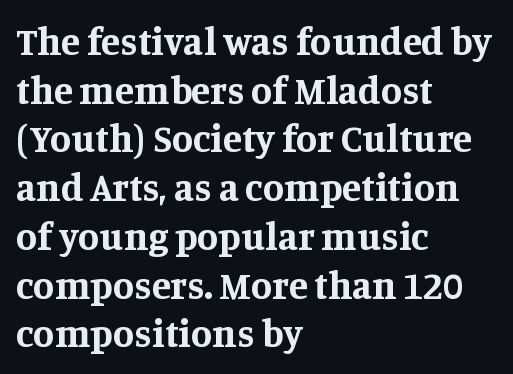
The image shows 39 px bold serif type, upright; set left-aligned, normal line spacing (1.25x), normal letter spacing, not underlined; medium stroke contrast and a large x-height.
